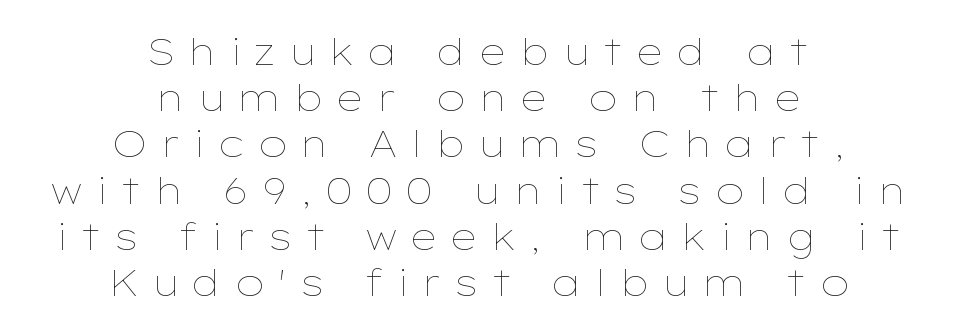
The image shows 37 px thin, wide type, upright; set centered, normal line spacing (1.25x), unusually wide letter spacing (+0.32 em), not underlined; low stroke contrast and a medium x-height.
